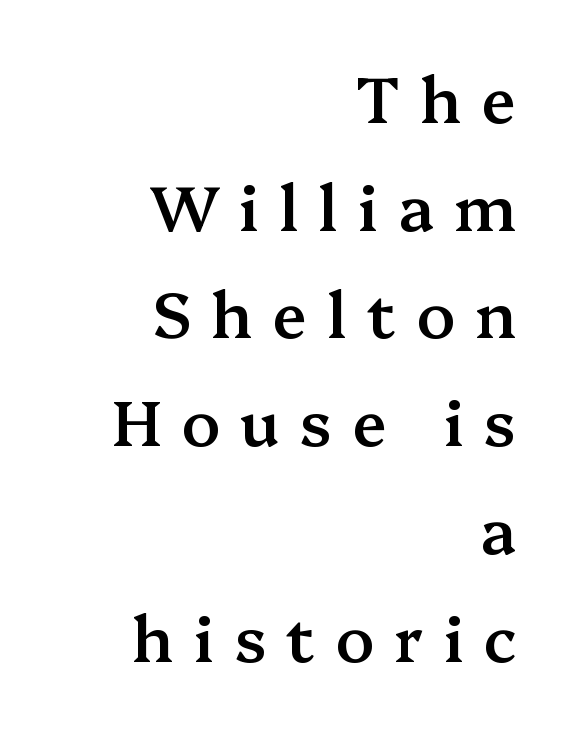
Q: Is the text bold? A: Semi-bold.
Q: Is the text italic (slanted)? A: No, it is upright.
Q: Is the typeface a serif or a sans-serif typeface? A: Serif.
Q: Is the text underlined? A: No.
Q: How is the paragraph aligned? A: Right-aligned.
Q: Is the spacing between letters normal or unusually wide? A: Unusually wide.
Q: Width (condensed, normal, or wide)? A: Normal.
Q: Stroke contrast? A: Medium.
Q: x-height? A: Medium.
Q: Monospaced? A: No.
